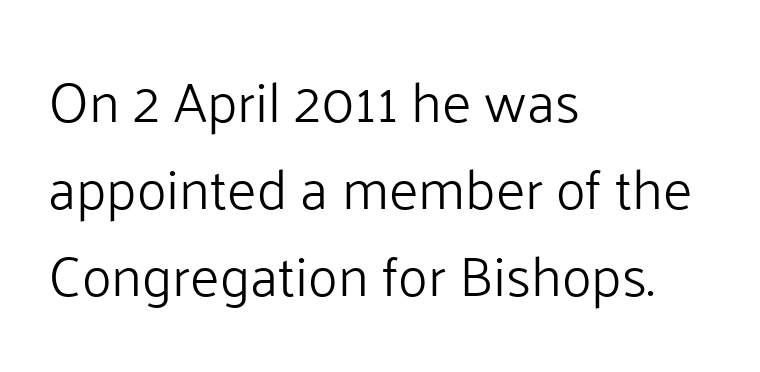
Q: Is the text bold? A: No.
Q: Is the text italic (slanted)? A: No, it is upright.
Q: Is the typeface a serif or a sans-serif typeface? A: Sans-serif.
Q: Is the text underlined? A: No.
Q: How is the paragraph aligned? A: Left-aligned.
Q: Is the spacing between letters normal or unusually wide? A: Normal.
Q: Is the spacing between lines tight, normal or loose? A: Normal.
Q: Width (condensed, normal, or wide)? A: Normal.
Q: Stroke contrast? A: Low.
Q: x-height? A: Medium.
Q: Monospaced? A: No.
